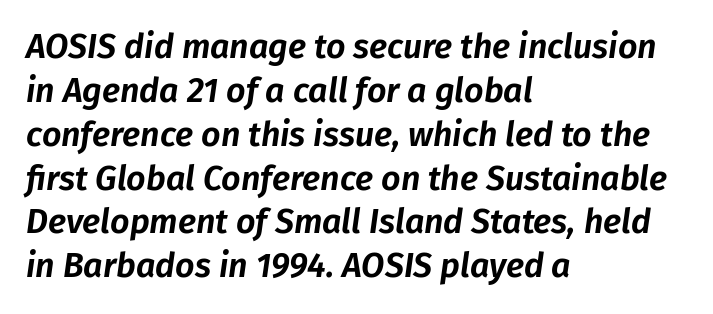
{"italic": "yes", "lean": "right", "slant_degrees": 8, "width": "normal", "stroke_contrast": "low", "x_height": "medium", "monospaced": "no", "underline": "no", "align": "left", "line_spacing": "normal", "line_spacing_ratio": 1.29, "letter_spacing": "normal", "letter_spacing_em": 0.0, "glyph_px": 34}
